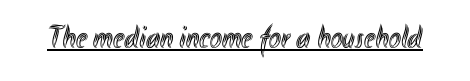
This sample carries an underscore along the baseline area. Does extra space separate the letters? No, they use regular spacing. Spacing verdict: proportional, widths tailored to each character.
